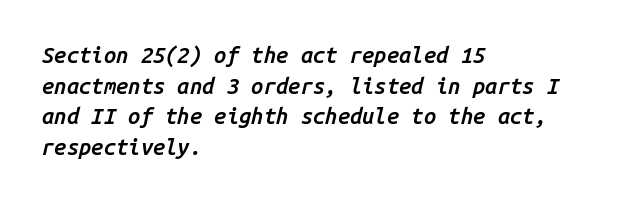
Q: Is the text bold? A: Semi-bold.
Q: Is the text italic (slanted)? A: Yes, it leans right by about 14 degrees.
Q: Is the text underlined? A: No.
Q: How is the paragraph aligned? A: Left-aligned.
Q: Is the spacing between letters normal or unusually wide? A: Normal.
Q: Is the spacing between lines tight, normal or loose? A: Normal.
